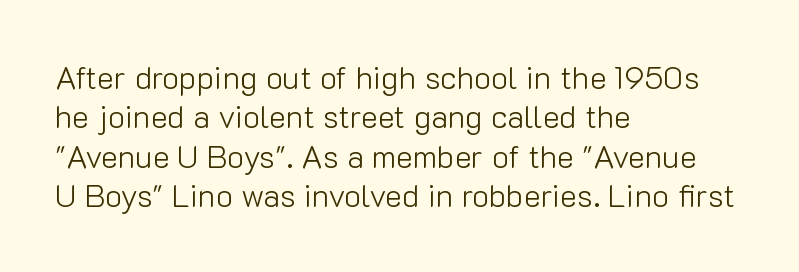
{"serif": "no", "italic": "no", "bold": "no", "weight": "light", "width": "normal", "stroke_contrast": "low", "x_height": "medium", "monospaced": "no", "underline": "no", "align": "left", "line_spacing_ratio": 1.23, "letter_spacing": "normal", "letter_spacing_em": 0.0, "glyph_px": 32}
